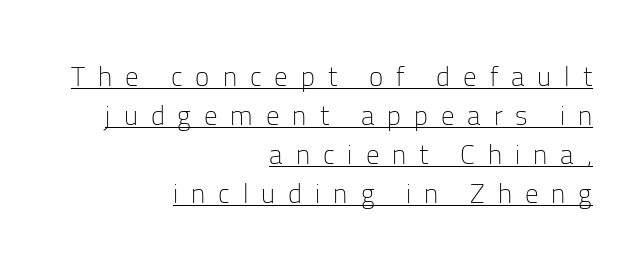
Horizontally, the lines are justified to the trailing edge only. Underlining? Definitely there. Posture: upright roman. Loose tracking; the words dissolve into strings of separated letters.
